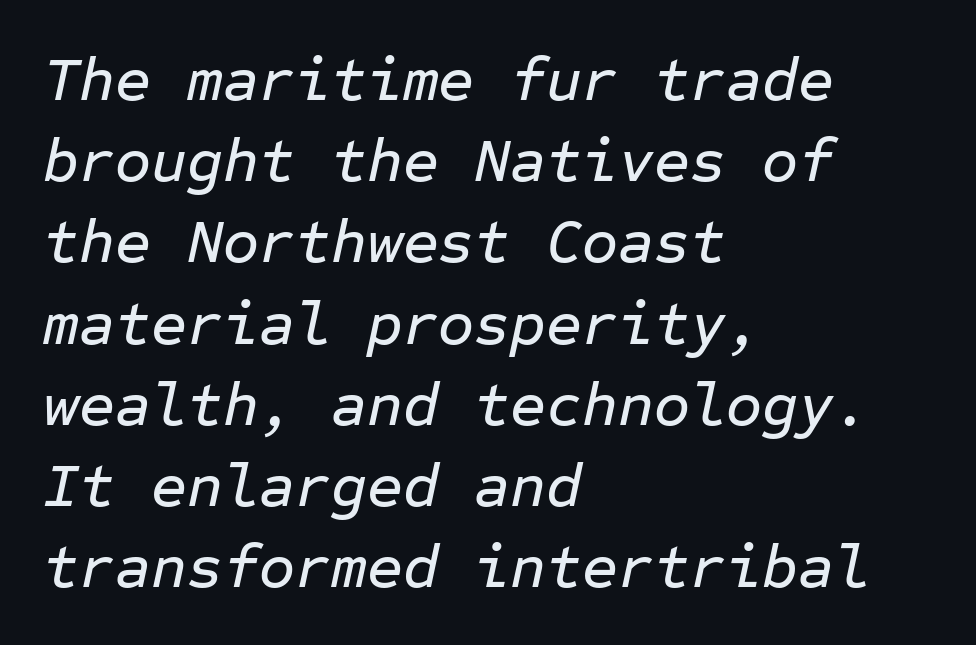
Q: Is the text italic (slanted)? A: Yes, it leans right by about 12 degrees.
Q: Is the text underlined? A: No.
Q: How is the paragraph aligned? A: Left-aligned.
Q: Is the spacing between letters normal or unusually wide? A: Normal.
Q: Is the spacing between lines tight, normal or loose? A: Normal.
Q: Width (condensed, normal, or wide)? A: Normal.
Q: Stroke contrast? A: Low.
Q: x-height? A: Medium.
Q: Monospaced? A: Yes.
